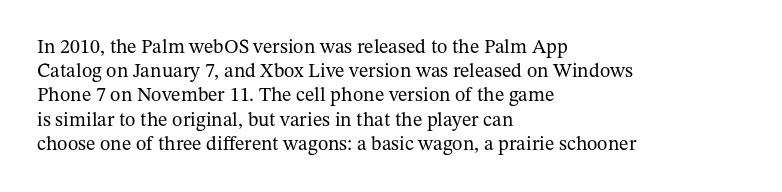
Q: Is the text bold? A: No.
Q: Is the text italic (slanted)? A: No, it is upright.
Q: Is the text underlined? A: No.
Q: How is the paragraph aligned? A: Left-aligned.
Q: Is the spacing between letters normal or unusually wide? A: Normal.
